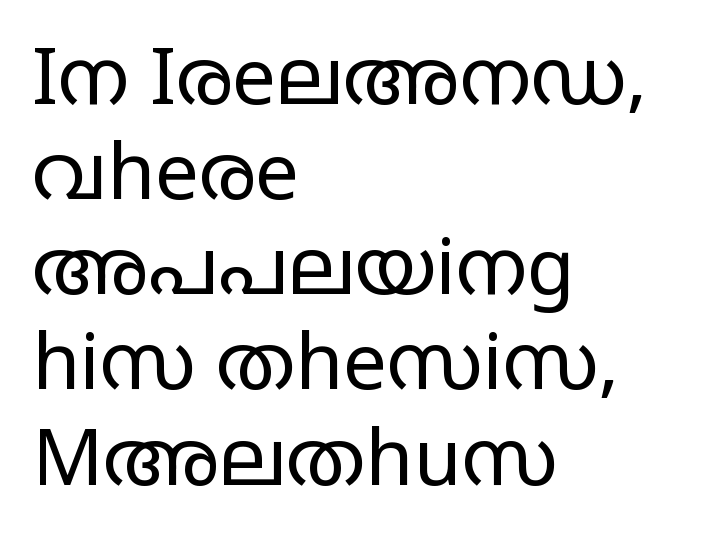
Q: Is the text bold? A: No.
Q: Is the text italic (slanted)? A: No, it is upright.
Q: Is the typeface a serif or a sans-serif typeface? A: Sans-serif.
Q: Is the text underlined? A: No.
Q: How is the paragraph aligned? A: Left-aligned.
Q: Is the spacing between letters normal or unusually wide? A: Normal.
Q: Width (condensed, normal, or wide)? A: Wide.
Q: Stroke contrast? A: Low.
Q: x-height? A: Large.
Q: Monospaced? A: No.
